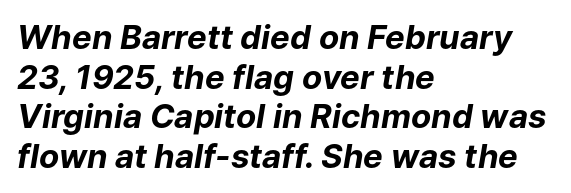
Q: Is the text bold? A: Yes.
Q: Is the text italic (slanted)? A: Yes, it leans right by about 9 degrees.
Q: Is the text underlined? A: No.
Q: How is the paragraph aligned? A: Left-aligned.
Q: Is the spacing between letters normal or unusually wide? A: Normal.
Q: Width (condensed, normal, or wide)? A: Normal.
Q: Stroke contrast? A: Low.
Q: x-height? A: Medium.
Q: Monospaced? A: No.
